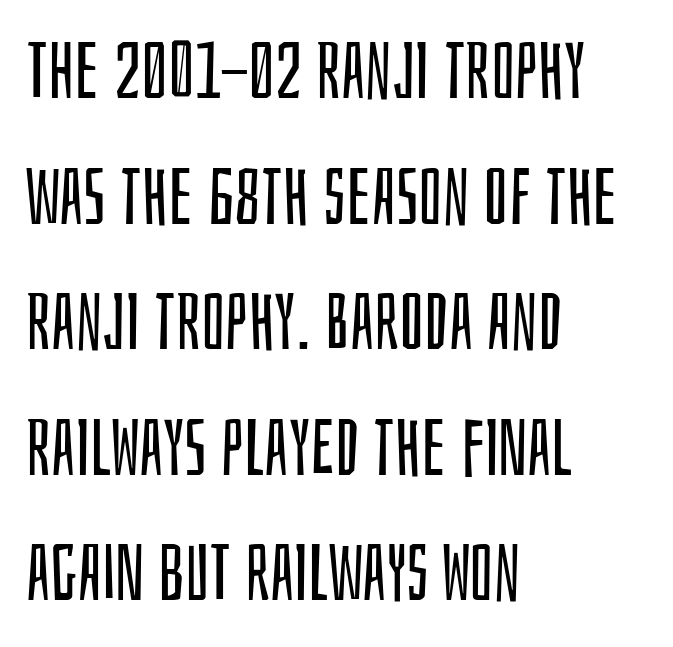
A roman cut, with each character standing at attention. The passage shown is typed in a proportional face where columns would drift. Leading: standard. Underline: absent. These lines are set flush left with a ragged right edge. Weight: not bold — regular or lighter.
